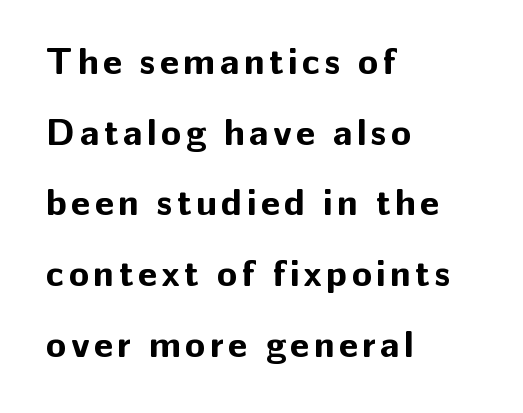
The image shows 37 px bold sans-serif type, upright; set left-aligned, loose line spacing (1.91x), not underlined; low stroke contrast and a medium x-height.
